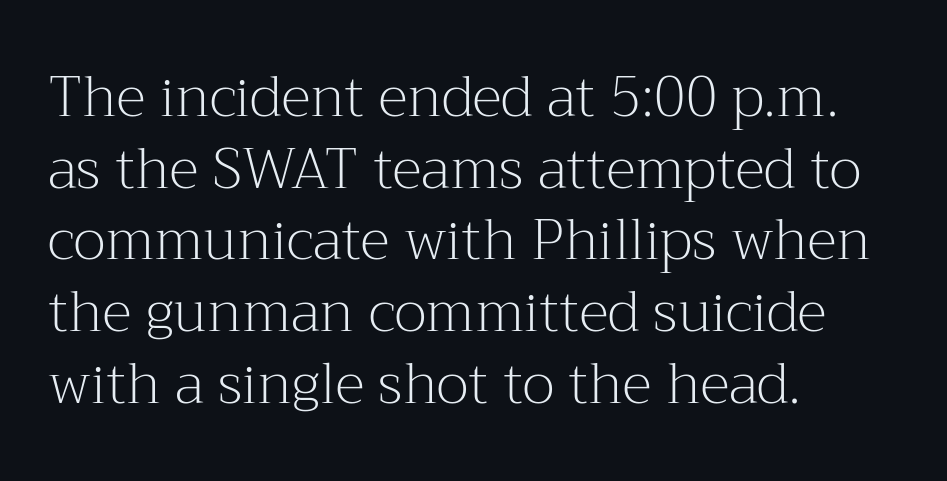
{"serif": "yes", "italic": "no", "bold": "no", "weight": "light", "width": "normal", "stroke_contrast": "medium", "x_height": "medium", "monospaced": "no", "underline": "no", "align": "left", "line_spacing": "normal", "line_spacing_ratio": 1.28, "letter_spacing": "normal", "letter_spacing_em": 0.0, "glyph_px": 56}
